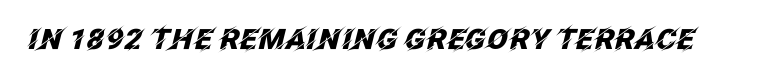
The image shows 28 px heavy type, italic (leaning right); set normal letter spacing, not underlined; low stroke contrast and a large x-height.
